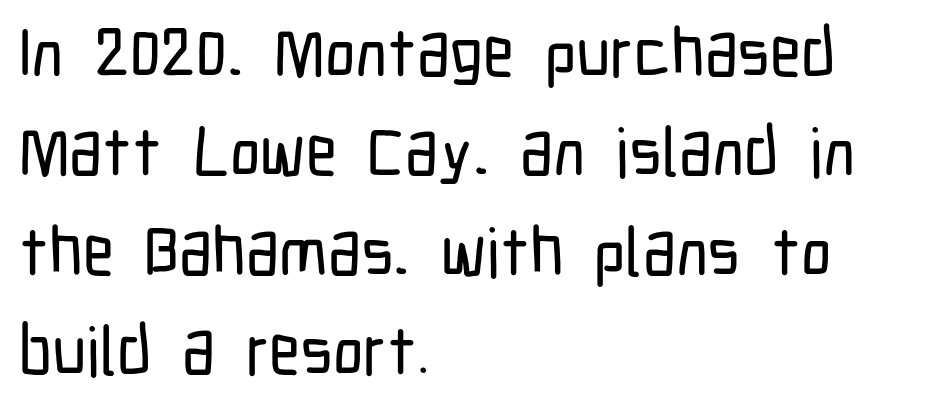
Q: Is the text italic (slanted)? A: No, it is upright.
Q: Is the typeface a serif or a sans-serif typeface? A: Sans-serif.
Q: Is the text underlined? A: No.
Q: How is the paragraph aligned? A: Left-aligned.
Q: Is the spacing between letters normal or unusually wide? A: Normal.
Q: Is the spacing between lines tight, normal or loose? A: Normal.
Q: Width (condensed, normal, or wide)? A: Condensed.
Q: Stroke contrast? A: Low.
Q: x-height? A: Medium.
Q: Monospaced? A: No.
